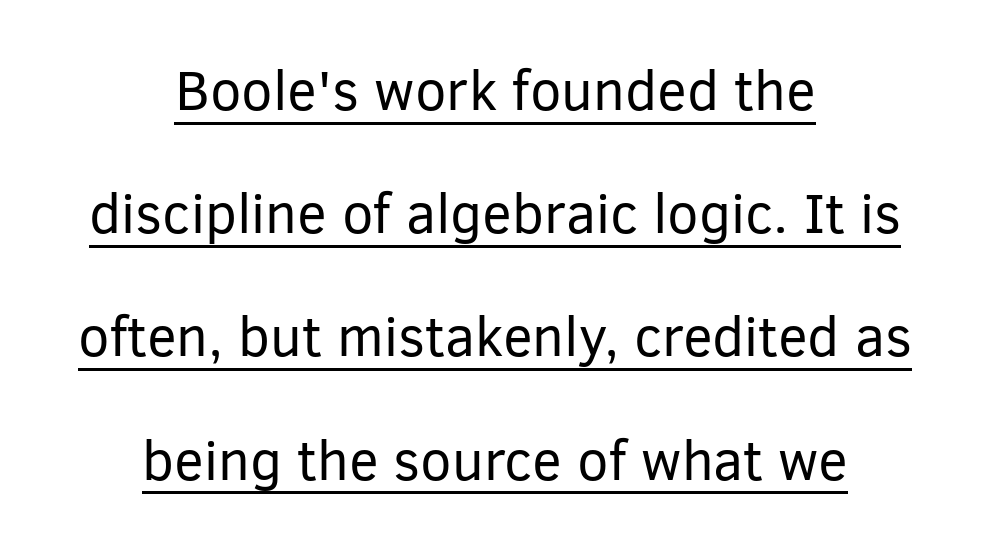
Q: Is the text bold? A: No.
Q: Is the text italic (slanted)? A: No, it is upright.
Q: Is the typeface a serif or a sans-serif typeface? A: Sans-serif.
Q: Is the text underlined? A: Yes.
Q: How is the paragraph aligned? A: Centered.
Q: Is the spacing between letters normal or unusually wide? A: Normal.
Q: Is the spacing between lines tight, normal or loose? A: Loose.
Q: Width (condensed, normal, or wide)? A: Normal.
Q: Stroke contrast? A: Low.
Q: x-height? A: Medium.
Q: Monospaced? A: No.
